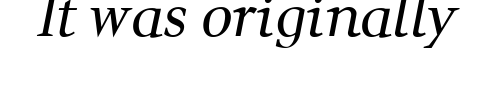
Weight: not bold — regular or lighter. Serifs: yes, visible at the terminals of the letterforms. The space beneath each line is pristine and unruled. The letters advance in unequal steps, a hallmark of proportional type.
